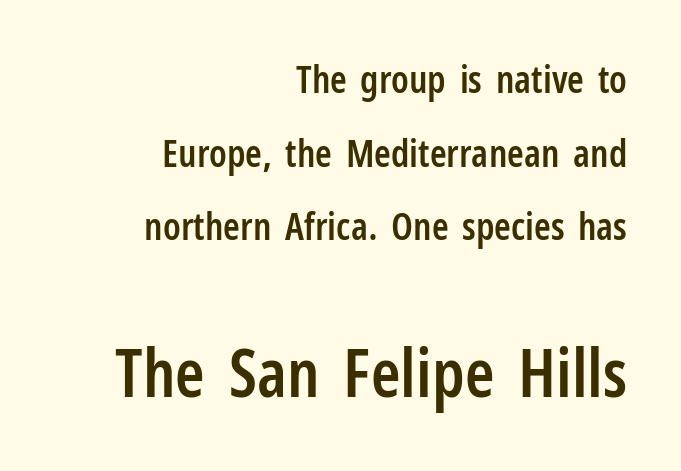
Q: Is the text bold? A: Semi-bold.
Q: Is the text italic (slanted)? A: No, it is upright.
Q: Is the typeface a serif or a sans-serif typeface? A: Sans-serif.
Q: Is the text underlined? A: No.
Q: How is the paragraph aligned? A: Right-aligned.
Q: Is the spacing between letters normal or unusually wide? A: Normal.
Q: Is the spacing between lines tight, normal or loose? A: Loose.
Q: Which block of text is set in a larger size, the first (top) or the second (bottom)? A: The second (bottom) one.
Q: Width (condensed, normal, or wide)? A: Condensed.
Q: Stroke contrast? A: Low.
Q: x-height? A: Medium.
Q: Monospaced? A: No.
